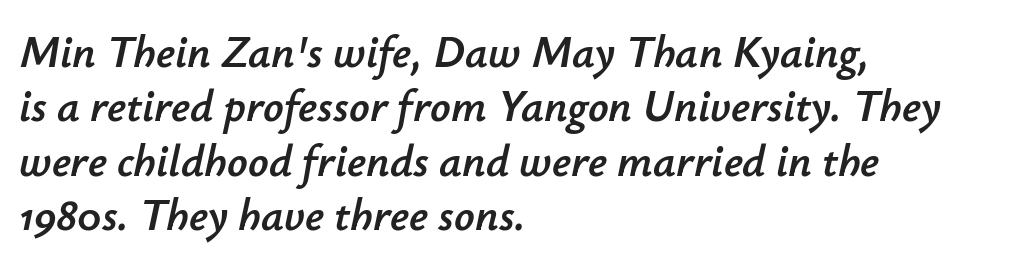
{"italic": "yes", "lean": "right", "slant_degrees": 12, "width": "normal", "stroke_contrast": "low", "x_height": "small", "monospaced": "no", "underline": "no", "align": "left", "line_spacing_ratio": 1.21, "letter_spacing": "normal", "letter_spacing_em": 0.0, "glyph_px": 45}
